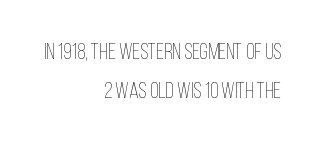
Nope, not italic — everything's standing straight. The rendering anchors every line to the right-hand side. Students, note that the glyphs here touch the page at normal intervals. Just letters on the line, the space beneath them empty. Unbolded letterforms with no extra heft.
